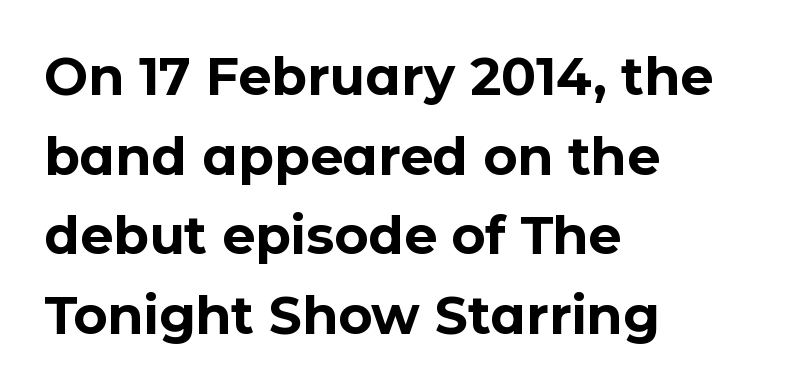
Q: Is the text bold? A: Yes.
Q: Is the text italic (slanted)? A: No, it is upright.
Q: Is the typeface a serif or a sans-serif typeface? A: Sans-serif.
Q: Is the text underlined? A: No.
Q: How is the paragraph aligned? A: Left-aligned.
Q: Is the spacing between letters normal or unusually wide? A: Normal.
Q: Is the spacing between lines tight, normal or loose? A: Normal.
Q: Width (condensed, normal, or wide)? A: Normal.
Q: Stroke contrast? A: Low.
Q: x-height? A: Medium.
Q: Monospaced? A: No.
